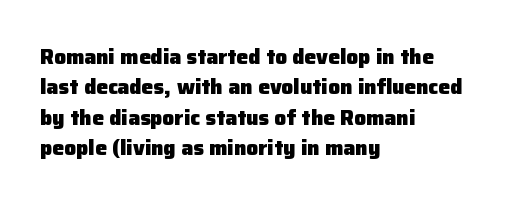
{"italic": "no", "bold": "yes", "underline": "no", "align": "left", "line_spacing": "normal", "line_spacing_ratio": 1.45, "letter_spacing": "normal", "letter_spacing_em": 0.0, "glyph_px": 21}
